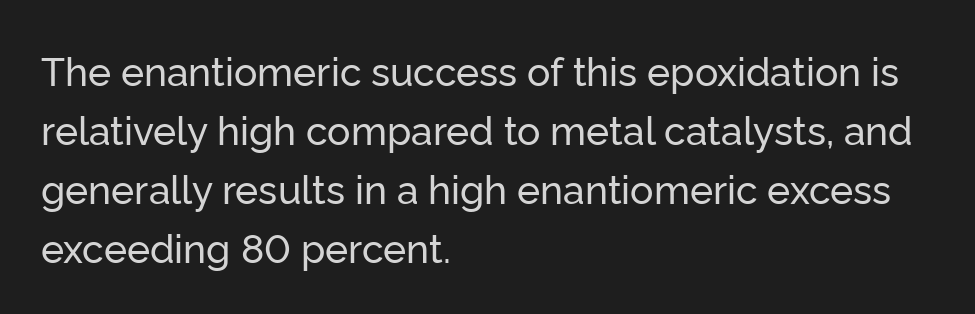
{"serif": "no", "italic": "no", "width": "normal", "stroke_contrast": "low", "x_height": "medium", "monospaced": "no", "underline": "no", "align": "left", "line_spacing": "normal", "line_spacing_ratio": 1.51, "letter_spacing": "normal", "letter_spacing_em": 0.0, "glyph_px": 39}
